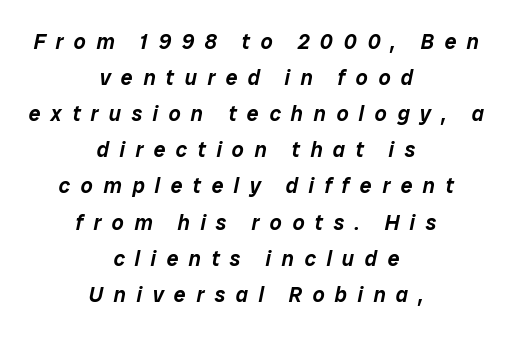
In terms of letterspacing, this is a distinctly airy, spread setting. If you drew a line through each stem, it would be angled. Caption: multi-line text, centered on the measure. The gap between lines stays unmarked.
